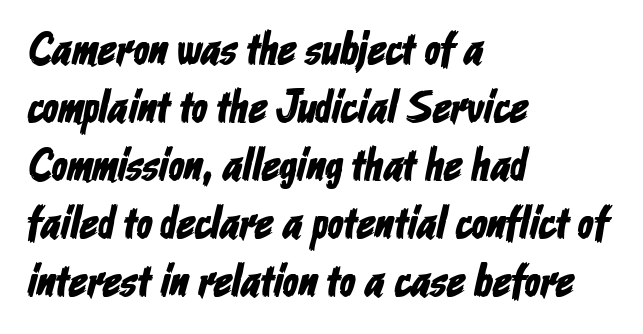
The image shows 46 px condensed sans-serif type; set left-aligned, normal line spacing (1.26x), normal letter spacing, not underlined; low stroke contrast and a medium x-height.
